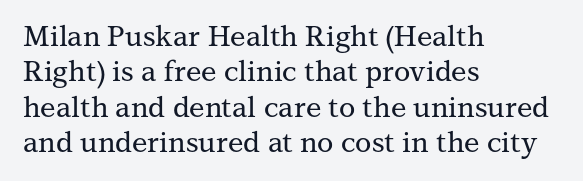
{"serif": "yes", "italic": "no", "width": "normal", "stroke_contrast": "medium", "x_height": "medium", "monospaced": "no", "underline": "no", "align": "left", "line_spacing": "normal", "line_spacing_ratio": 1.26, "letter_spacing": "normal", "letter_spacing_em": 0.0, "glyph_px": 28}
